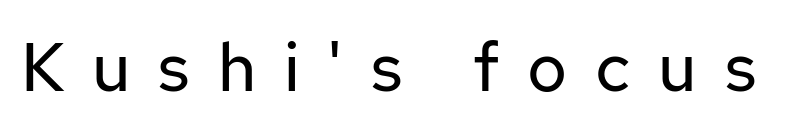
The typeface chosen for these lines omits serifs. The area under the type is left untouched. The letters advance in unequal steps, a hallmark of proportional type. Weight: regular or lighter.
